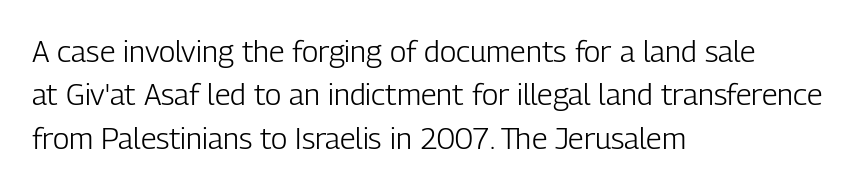
Left-aligned paragraph, ragged on the right. The rendering uses natural spacing where letterforms have individual widths. Check under the words: just untouched page. The designer went with a sans here, leaving each stem footless.
